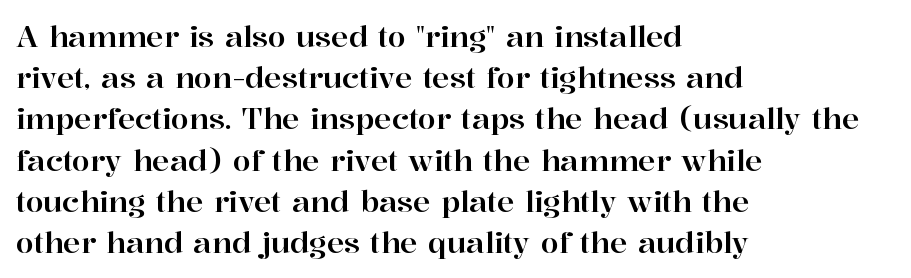
Q: Is the text italic (slanted)? A: No, it is upright.
Q: Is the typeface a serif or a sans-serif typeface? A: Serif.
Q: Is the text underlined? A: No.
Q: How is the paragraph aligned? A: Left-aligned.
Q: Is the spacing between letters normal or unusually wide? A: Normal.
Q: Is the spacing between lines tight, normal or loose? A: Normal.
Q: Width (condensed, normal, or wide)? A: Normal.
Q: Stroke contrast? A: High.
Q: x-height? A: Medium.
Q: Monospaced? A: No.
